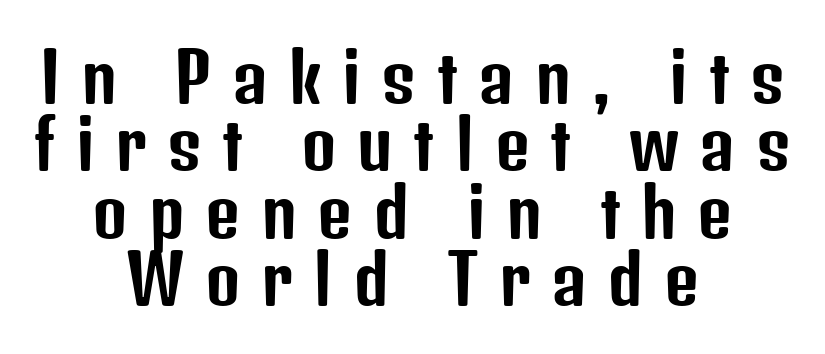
The image shows 68 px condensed sans-serif type, upright; set centered, tight line spacing (0.99x), unusually wide letter spacing (+0.3 em), not underlined; low stroke contrast and a medium x-height.
